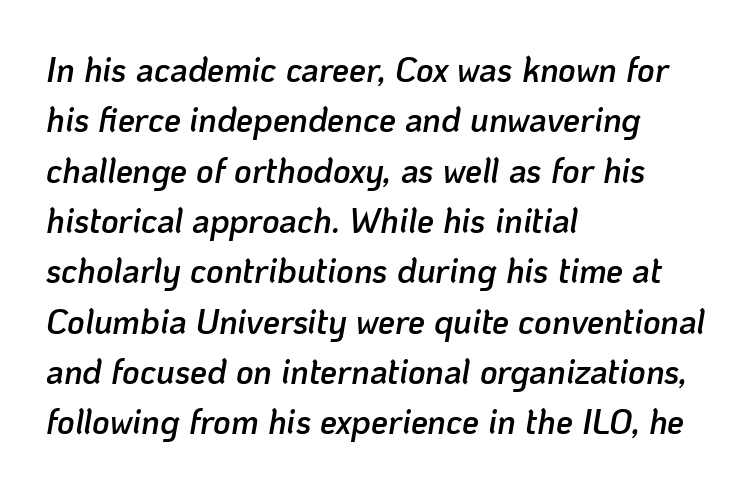
Q: Is the text bold? A: Semi-bold.
Q: Is the text italic (slanted)? A: Yes, it leans right by about 10 degrees.
Q: Is the text underlined? A: No.
Q: How is the paragraph aligned? A: Left-aligned.
Q: Is the spacing between letters normal or unusually wide? A: Normal.
Q: Is the spacing between lines tight, normal or loose? A: Normal.
Q: Width (condensed, normal, or wide)? A: Normal.
Q: Stroke contrast? A: Low.
Q: x-height? A: Medium.
Q: Monospaced? A: No.
